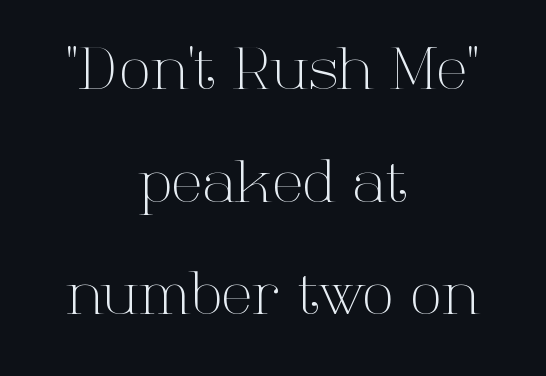
{"serif": "yes", "italic": "no", "bold": "no", "weight": "light", "width": "normal", "stroke_contrast": "high", "x_height": "medium", "monospaced": "no", "underline": "no", "align": "center", "line_spacing": "loose", "line_spacing_ratio": 1.94, "letter_spacing": "normal", "letter_spacing_em": 0.0, "glyph_px": 58}
